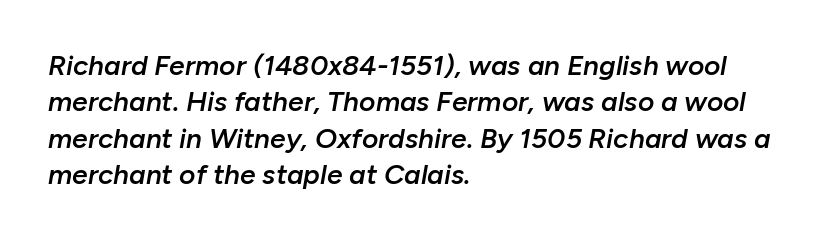
Q: Is the text bold? A: Semi-bold.
Q: Is the text italic (slanted)? A: Yes, it leans right by about 10 degrees.
Q: Is the text underlined? A: No.
Q: How is the paragraph aligned? A: Left-aligned.
Q: Is the spacing between letters normal or unusually wide? A: Normal.
Q: Is the spacing between lines tight, normal or loose? A: Normal.
Q: Width (condensed, normal, or wide)? A: Normal.
Q: Stroke contrast? A: Low.
Q: x-height? A: Medium.
Q: Monospaced? A: No.
